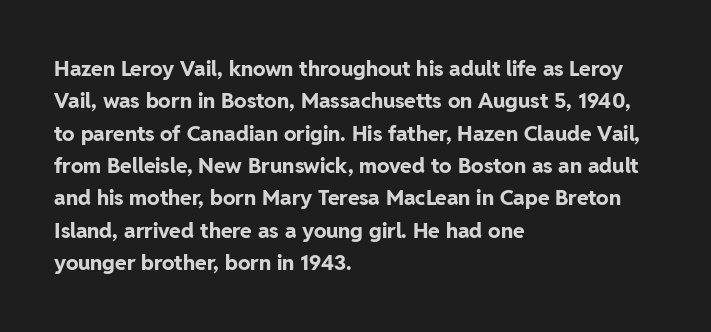
The image shows 21 px bold type, upright; set left-aligned, normal line spacing (1.54x), normal letter spacing, not underlined.
